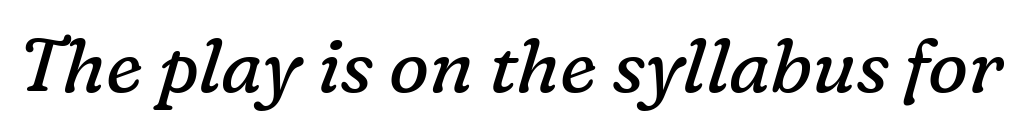
The image shows 75 px regular-weight serif type, italic (leaning right); set normal letter spacing, not underlined; low stroke contrast and a medium x-height.
